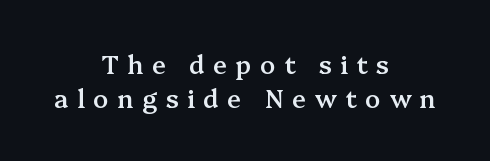
Q: Is the text bold? A: Semi-bold.
Q: Is the text italic (slanted)? A: No, it is upright.
Q: Is the text underlined? A: No.
Q: How is the paragraph aligned? A: Centered.
Q: Is the spacing between letters normal or unusually wide? A: Unusually wide.
Q: Is the spacing between lines tight, normal or loose? A: Normal.
